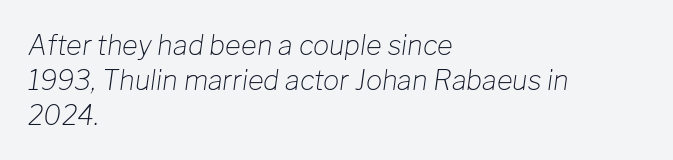
{"italic": "yes", "lean": "right", "slant_degrees": 8, "bold": "no", "underline": "no", "align": "left", "line_spacing": "normal", "line_spacing_ratio": 1.29, "letter_spacing": "normal", "letter_spacing_em": 0.0, "glyph_px": 27}
